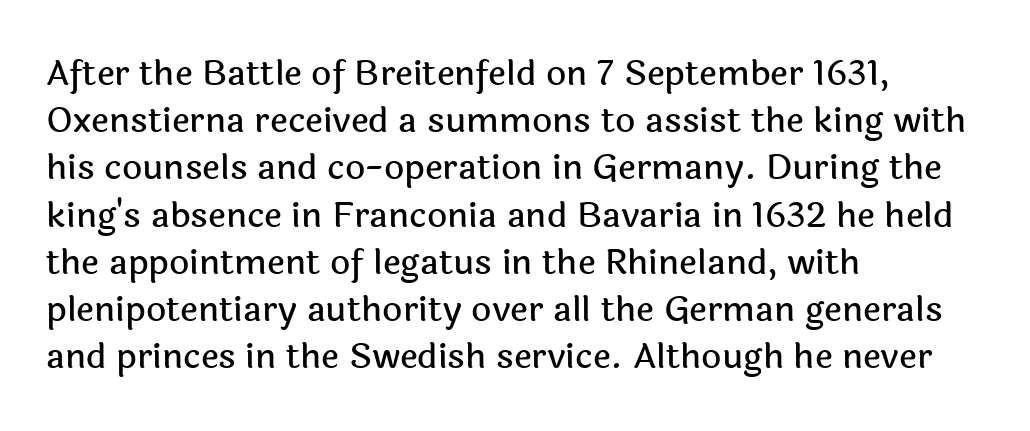
Q: Is the text italic (slanted)? A: No, it is upright.
Q: Is the typeface a serif or a sans-serif typeface? A: Sans-serif.
Q: Is the text underlined? A: No.
Q: How is the paragraph aligned? A: Left-aligned.
Q: Is the spacing between letters normal or unusually wide? A: Normal.
Q: Is the spacing between lines tight, normal or loose? A: Normal.
Q: Width (condensed, normal, or wide)? A: Normal.
Q: x-height? A: Medium.
Q: Monospaced? A: No.
